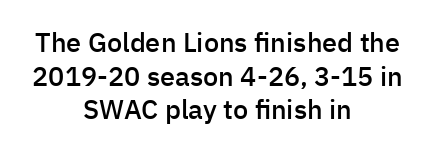
Q: Is the text bold? A: Semi-bold.
Q: Is the text italic (slanted)? A: No, it is upright.
Q: Is the text underlined? A: No.
Q: How is the paragraph aligned? A: Centered.
Q: Is the spacing between letters normal or unusually wide? A: Normal.
Q: Is the spacing between lines tight, normal or loose? A: Normal.
